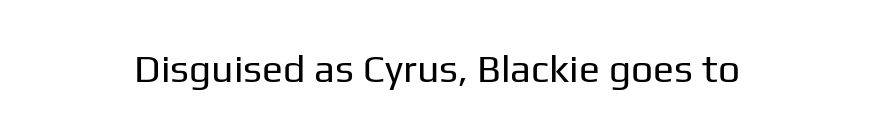
Q: Is the text bold? A: No.
Q: Is the text italic (slanted)? A: No, it is upright.
Q: Is the typeface a serif or a sans-serif typeface? A: Sans-serif.
Q: Is the text underlined? A: No.
Q: Is the spacing between letters normal or unusually wide? A: Normal.
Q: Width (condensed, normal, or wide)? A: Normal.
Q: Stroke contrast? A: Low.
Q: x-height? A: Medium.
Q: Monospaced? A: No.
